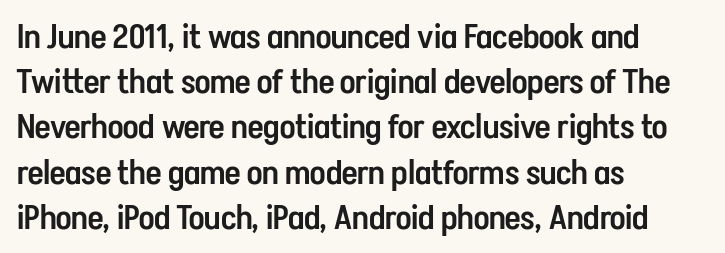
{"serif": "no", "italic": "no", "bold": "semi", "weight": "semibold", "width": "condensed", "stroke_contrast": "low", "x_height": "medium", "monospaced": "no", "underline": "no", "align": "left", "line_spacing": "normal", "line_spacing_ratio": 1.33, "letter_spacing": "normal", "letter_spacing_em": 0.0, "glyph_px": 34}
